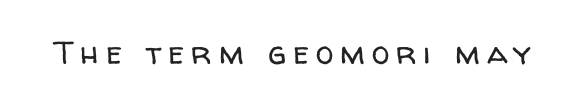
Ordinary non-slanted type is in use. Character widths vary here, with narrow letters taking less room than wide ones. The letters are spread apart with noticeably loose tracking. Heaviness? Minimal to ordinary, like unemphasized prose.
